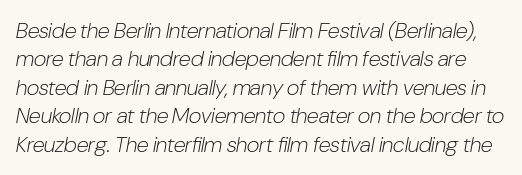
Q: Is the text bold? A: No.
Q: Is the text italic (slanted)? A: Yes, it leans right by about 10 degrees.
Q: Is the text underlined? A: No.
Q: Is the spacing between letters normal or unusually wide? A: Normal.
Q: Is the spacing between lines tight, normal or loose? A: Normal.
